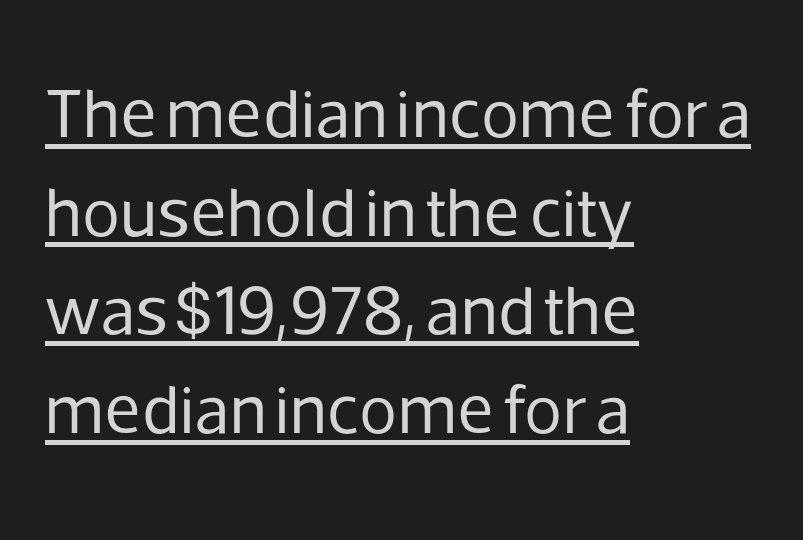
The image shows 70 px regular-weight sans-serif type, upright; set left-aligned, normal line spacing (1.41x), normal letter spacing, underlined; low stroke contrast and a medium x-height.
